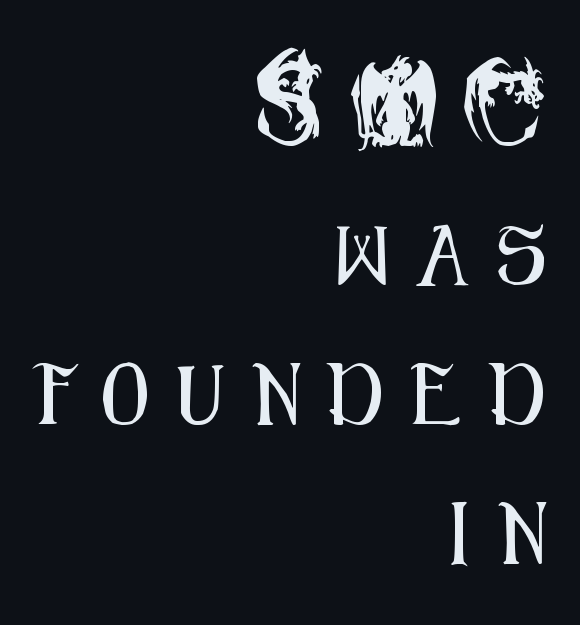
{"serif": "no", "italic": "no", "width": "condensed", "stroke_contrast": "medium", "x_height": "small", "monospaced": "no", "underline": "no", "align": "right", "line_spacing": "loose", "line_spacing_ratio": 2.28, "letter_spacing": "wide", "letter_spacing_em": 0.47, "glyph_px": 61}
